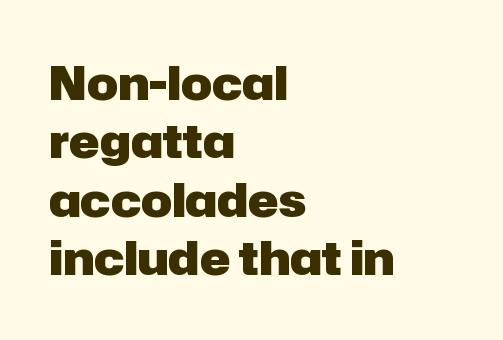
This is sans-serif lettering, the kind often seen on screens and signage. The designer left line spacing at the default. Look at the tracking — it's just the regular setting, nothing added. The ragged edge is on the right, which tells us the setting is flush left. No italicization has been applied; the sample stays upright.
